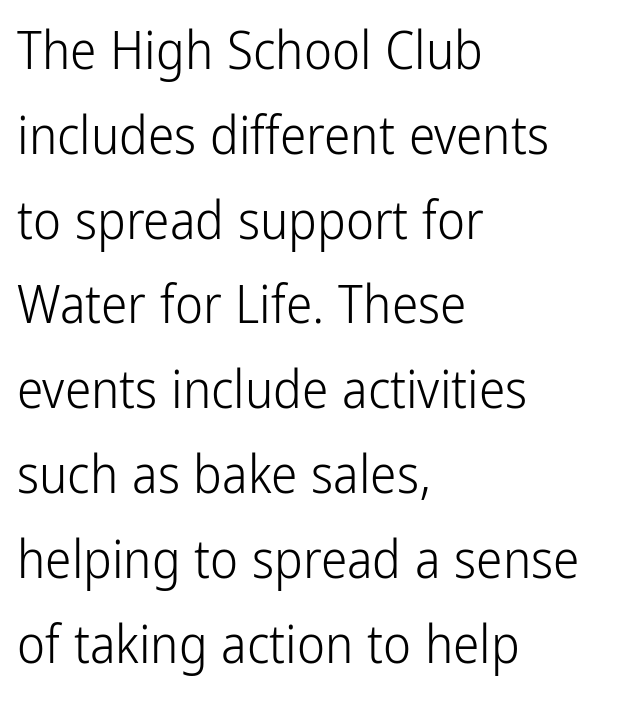
{"serif": "no", "italic": "no", "bold": "no", "weight": "light", "width": "condensed", "stroke_contrast": "low", "x_height": "medium", "monospaced": "no", "underline": "no", "align": "left", "line_spacing": "normal", "line_spacing_ratio": 1.6, "letter_spacing": "normal", "letter_spacing_em": 0.0, "glyph_px": 53}
